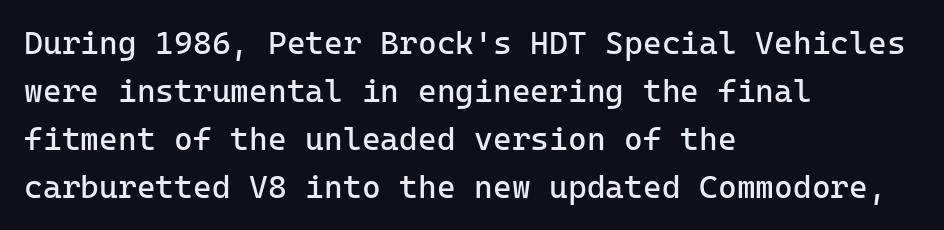
{"serif": "no", "italic": "no", "bold": "no", "weight": "regular", "width": "normal", "stroke_contrast": "low", "x_height": "medium", "underline": "no", "align": "left", "line_spacing": "normal", "line_spacing_ratio": 1.5, "letter_spacing": "normal", "letter_spacing_em": 0.0, "glyph_px": 32}
